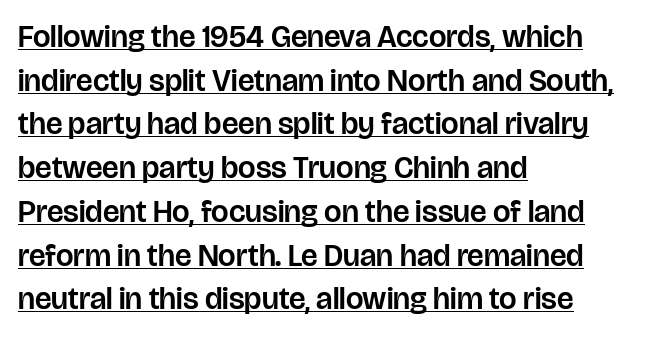
{"serif": "no", "italic": "no", "width": "normal", "stroke_contrast": "low", "x_height": "large", "monospaced": "no", "underline": "yes", "align": "left", "line_spacing": "normal", "line_spacing_ratio": 1.41, "letter_spacing": "normal", "letter_spacing_em": 0.0, "glyph_px": 31}
